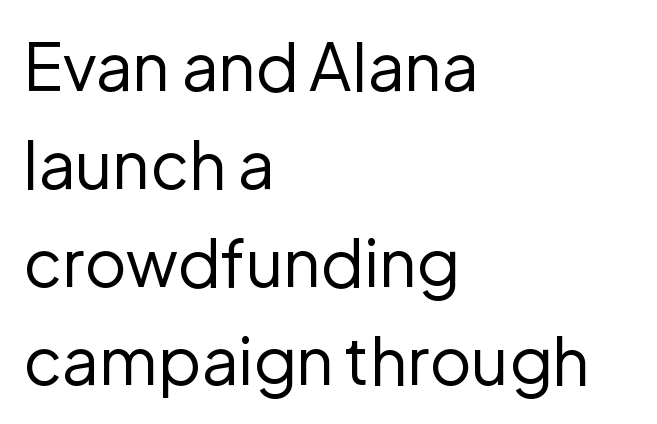
The image shows 65 px regular-weight sans-serif type, upright; set left-aligned, normal line spacing (1.51x), normal letter spacing, not underlined; low stroke contrast and a medium x-height.
